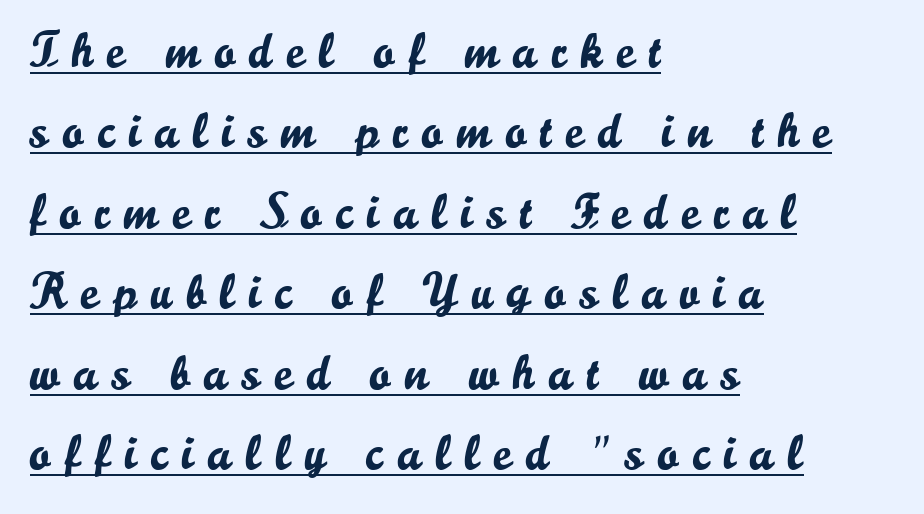
Q: Is the text italic (slanted)? A: Yes.
Q: Is the typeface a serif or a sans-serif typeface? A: Sans-serif.
Q: Is the text underlined? A: Yes.
Q: How is the paragraph aligned? A: Left-aligned.
Q: Is the spacing between letters normal or unusually wide? A: Unusually wide.
Q: Is the spacing between lines tight, normal or loose? A: Normal.
Q: Width (condensed, normal, or wide)? A: Normal.
Q: Stroke contrast? A: Low.
Q: x-height? A: Small.
Q: Monospaced? A: No.
